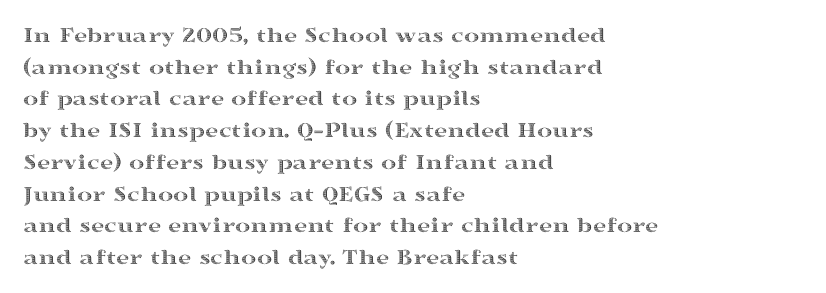
{"italic": "no", "underline": "no", "align": "left", "line_spacing": "normal", "line_spacing_ratio": 1.38, "letter_spacing": "normal", "letter_spacing_em": 0.0, "glyph_px": 23}
